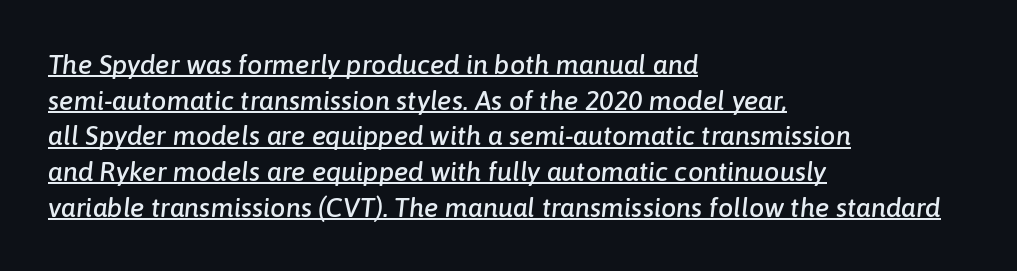
The image shows 27 px text type, italic (leaning right); set left-aligned, normal line spacing (1.32x), normal letter spacing, underlined.
